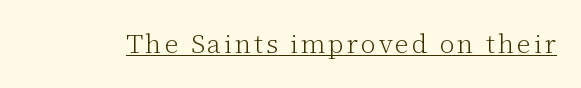
The image shows 27 px text type, upright; set underlined.
